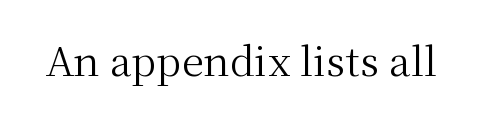
Q: Is the text bold? A: No.
Q: Is the text italic (slanted)? A: No, it is upright.
Q: Is the typeface a serif or a sans-serif typeface? A: Serif.
Q: Is the text underlined? A: No.
Q: Is the spacing between letters normal or unusually wide? A: Normal.
Q: Width (condensed, normal, or wide)? A: Normal.
Q: Stroke contrast? A: Medium.
Q: x-height? A: Medium.
Q: Monospaced? A: No.
